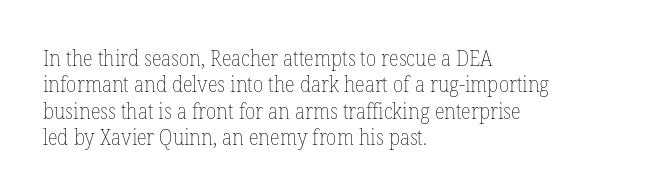
{"italic": "no", "bold": "no", "underline": "no", "align": "left", "line_spacing": "normal", "line_spacing_ratio": 1.26, "letter_spacing": "normal", "letter_spacing_em": 0.0, "glyph_px": 21}
